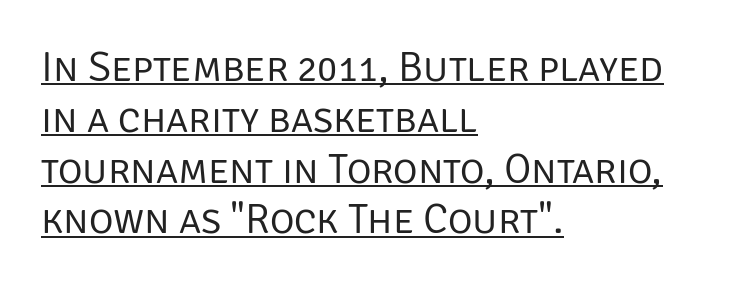
The image shows 42 px regular-weight sans-serif type, upright; set left-aligned, line spacing 1.21x, normal letter spacing, underlined; low stroke contrast and a large x-height.
